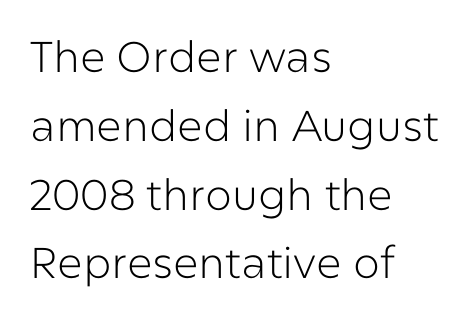
Q: Is the text bold? A: No.
Q: Is the text italic (slanted)? A: No, it is upright.
Q: Is the typeface a serif or a sans-serif typeface? A: Sans-serif.
Q: Is the text underlined? A: No.
Q: How is the paragraph aligned? A: Left-aligned.
Q: Is the spacing between letters normal or unusually wide? A: Normal.
Q: Is the spacing between lines tight, normal or loose? A: Normal.
Q: Width (condensed, normal, or wide)? A: Normal.
Q: Stroke contrast? A: Low.
Q: x-height? A: Medium.
Q: Monospaced? A: No.
